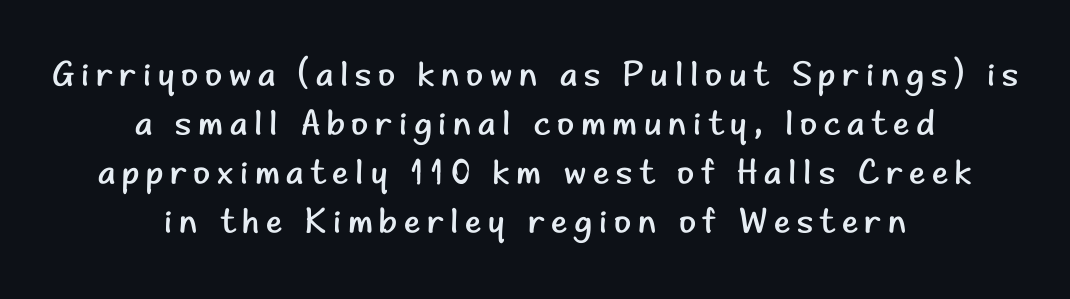
Normally led — the rows are evenly, conventionally spaced. Is the stroke heavy? The answer is a plain regular-or-lighter. Has an underline been added? It has not. The passage is arranged like a title page — every line centered. Is this a fixed-width face? No — the glyphs have proportional, varying widths.
